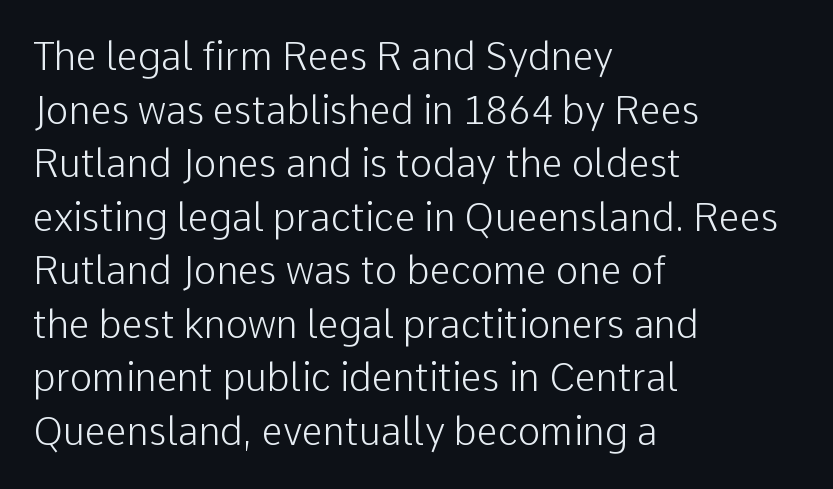
The image shows 38 px light sans-serif type, upright; set left-aligned, normal line spacing (1.41x), normal letter spacing, not underlined; low stroke contrast and a medium x-height.
